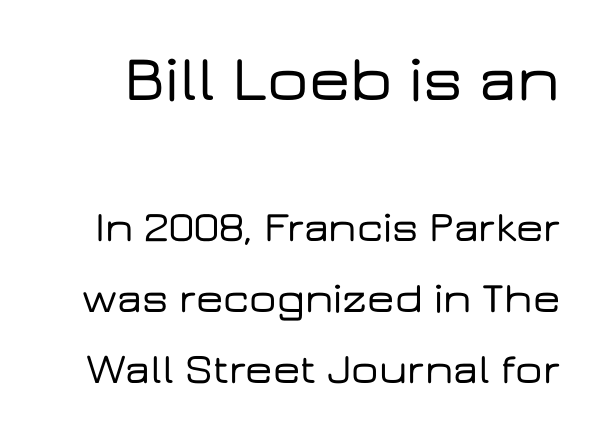
Q: Is the text italic (slanted)? A: No, it is upright.
Q: Is the typeface a serif or a sans-serif typeface? A: Sans-serif.
Q: Is the text underlined? A: No.
Q: Is the spacing between letters normal or unusually wide? A: Normal.
Q: Is the spacing between lines tight, normal or loose? A: Normal.
Q: Which block of text is set in a larger size, the first (top) or the second (bottom)? A: The first (top) one.
Q: Width (condensed, normal, or wide)? A: Wide.
Q: Stroke contrast? A: Low.
Q: x-height? A: Medium.
Q: Monospaced? A: No.
